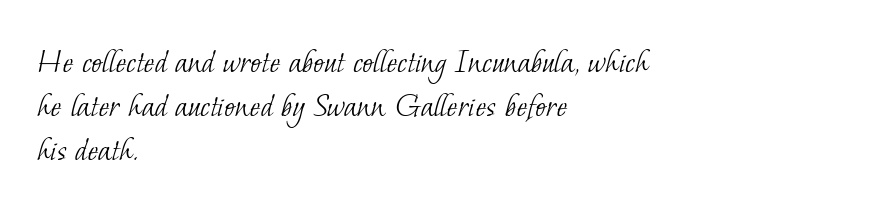
The image shows 36 px light serif type; set left-aligned, line spacing 1.22x, normal letter spacing, not underlined; low stroke contrast and a small x-height.
